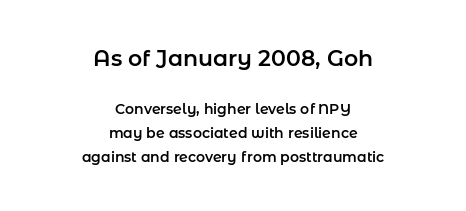
{"italic": "no", "underline": "no", "align": "center", "line_spacing_ratio": 1.73, "letter_spacing": "normal", "letter_spacing_em": 0.0, "larger_block": "first", "size_ratio": 1.57, "glyph_px": 22}
